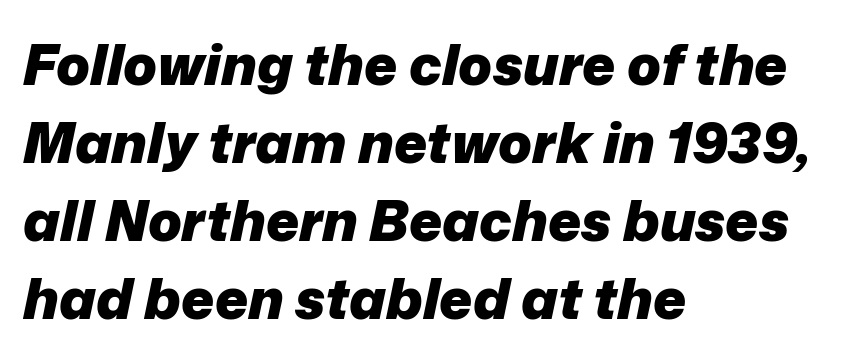
{"italic": "yes", "lean": "right", "slant_degrees": 12, "bold": "yes", "weight": "heavy", "width": "normal", "stroke_contrast": "low", "x_height": "medium", "monospaced": "no", "underline": "no", "align": "left", "line_spacing": "normal", "line_spacing_ratio": 1.39, "letter_spacing": "normal", "letter_spacing_em": 0.0, "glyph_px": 56}
